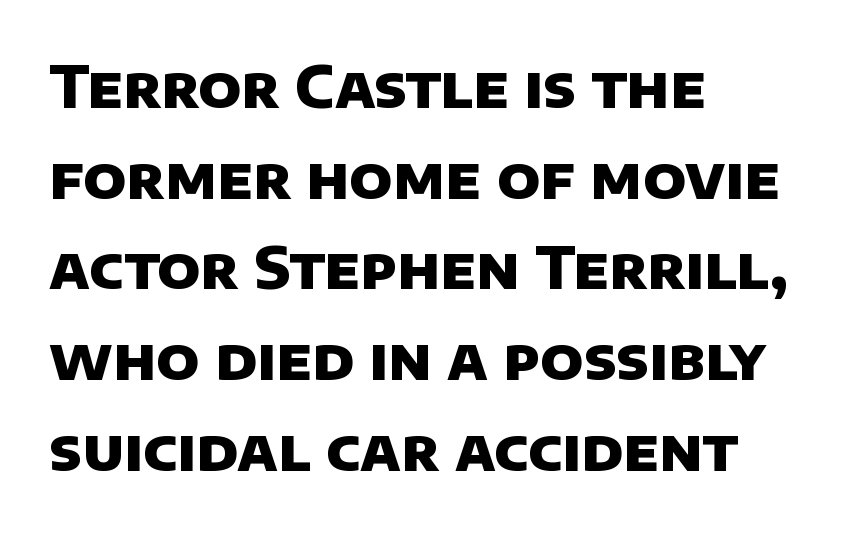
{"serif": "no", "bold": "yes", "weight": "heavy", "width": "normal", "stroke_contrast": "low", "x_height": "large", "monospaced": "no", "underline": "no", "align": "left", "line_spacing": "normal", "line_spacing_ratio": 1.59, "letter_spacing": "normal", "letter_spacing_em": 0.0, "glyph_px": 57}
